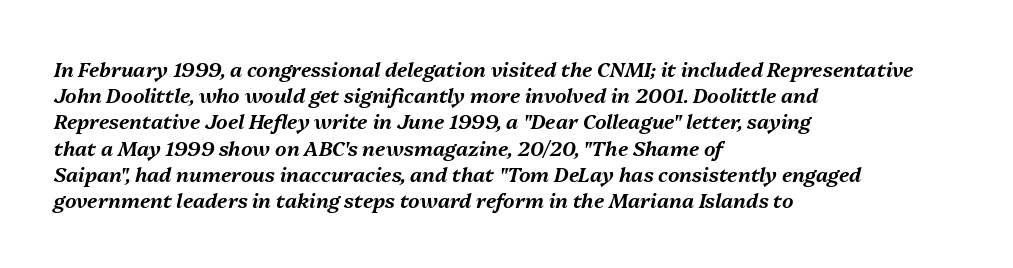
{"italic": "yes", "lean": "right", "slant_degrees": 13, "underline": "no", "align": "left", "line_spacing": "normal", "line_spacing_ratio": 1.31, "letter_spacing": "normal", "letter_spacing_em": 0.0, "glyph_px": 20}
